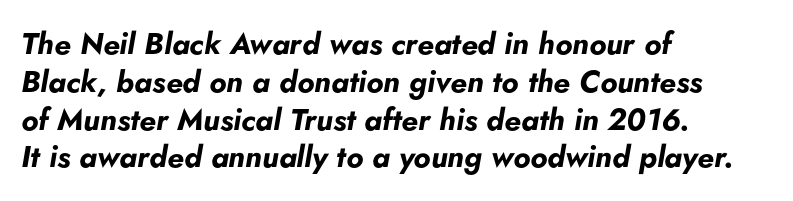
Plain, unruled lines of type. Line beginnings align vertically; line endings do not. How are the letters spaced? Ordinarily, with no added tracking. Compared with typical paragraphs, the rows here are spaced about the same. Looking at the ascenders, they clearly lean. Summary of weight: heavy, a full bold.
